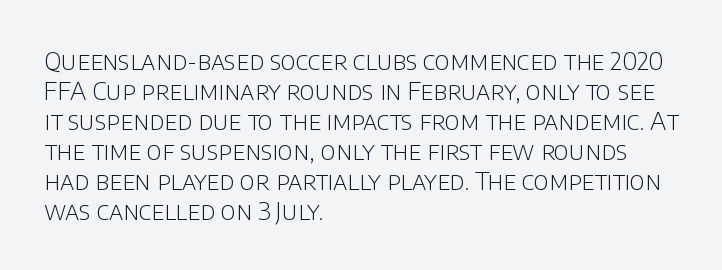
Q: Is the text bold? A: No.
Q: Is the text italic (slanted)? A: No, it is upright.
Q: Is the text underlined? A: No.
Q: How is the paragraph aligned? A: Left-aligned.
Q: Is the spacing between letters normal or unusually wide? A: Normal.
